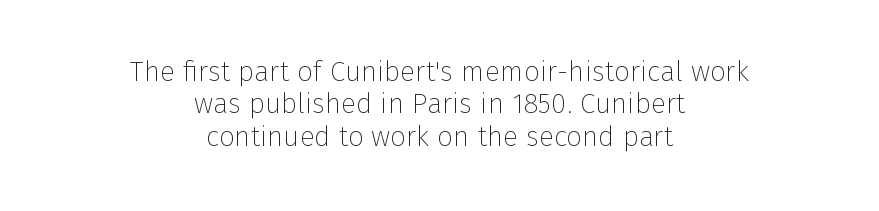
The image shows 28 px thin sans-serif type, upright; set centered, line spacing 1.16x, normal letter spacing, not underlined; low stroke contrast and a medium x-height.
